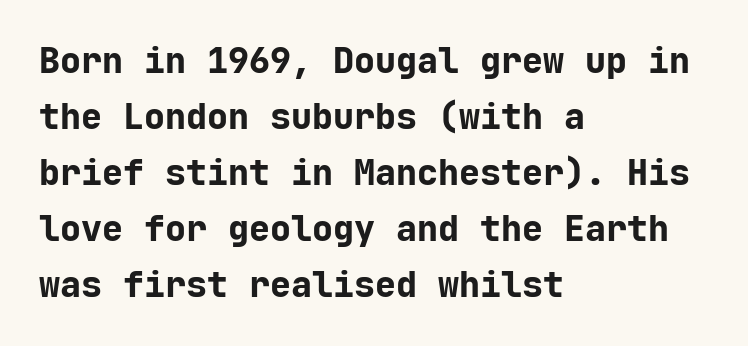
The image shows 35 px bold sans-serif type, upright, monospaced; set left-aligned, normal line spacing (1.6x), normal letter spacing, not underlined; low stroke contrast and a medium x-height.
